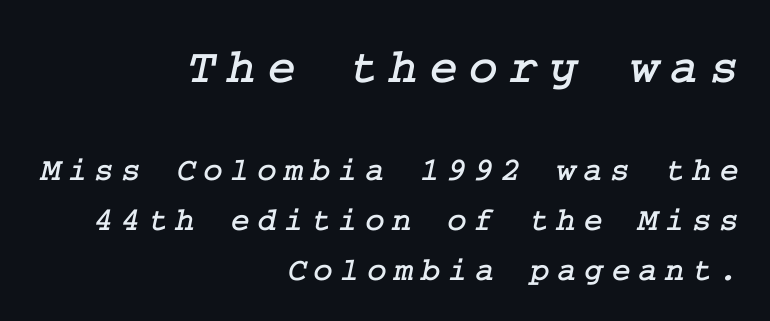
The passage shown has open, widely tracked lettering throughout. A normal amount of white space separates one row of letters from the next. Decoration check: the copy has no underline. This layout puts the oversized block above and the modest block below. These lines are set flush right with a ragged left edge. This sample uses a serif face.
